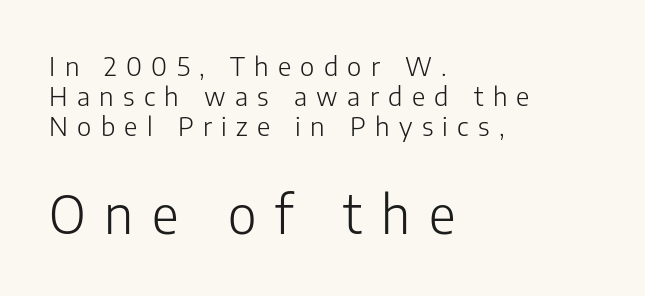
Tracking here is generous; glyphs stand well apart from one another. Casual observation: everything's shoved over to the left. You could not count columns in this text — the font is proportionally spaced. Bigger letters appear in the bottom chunk; the top chunk is reduced. Tall strokes in this sample are plumb rather than angled.
